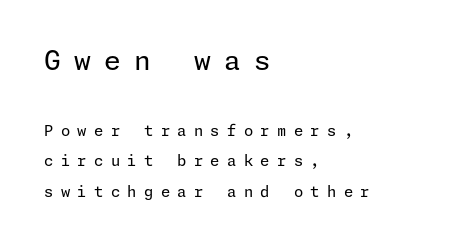
{"italic": "no", "bold": "no", "underline": "no", "align": "left", "line_spacing": "loose", "line_spacing_ratio": 2.04, "letter_spacing": "wide", "letter_spacing_em": 0.49, "larger_block": "first", "size_ratio": 1.8, "glyph_px": 27}
